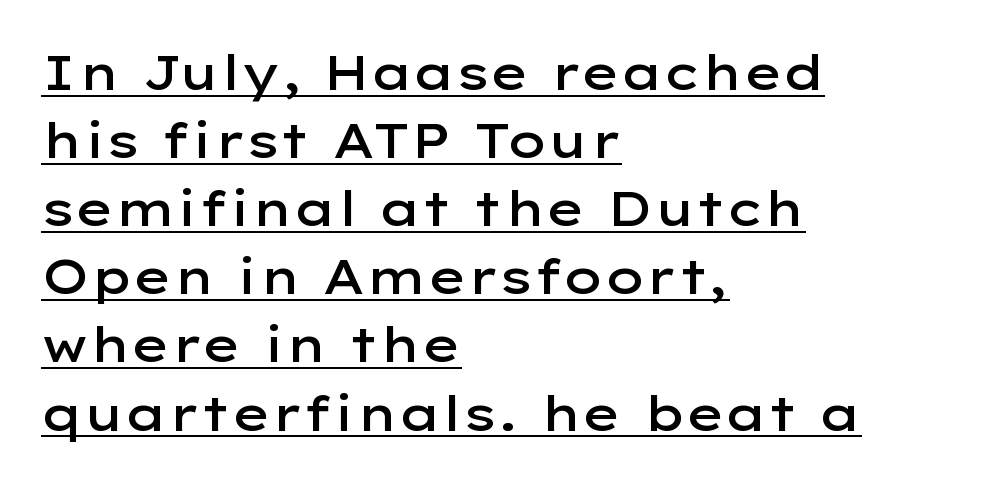
{"serif": "no", "italic": "no", "bold": "semi", "weight": "semibold", "width": "wide", "stroke_contrast": "low", "x_height": "medium", "monospaced": "no", "underline": "yes", "align": "left", "line_spacing": "normal", "line_spacing_ratio": 1.39, "letter_spacing": "normal", "letter_spacing_em": 0.0, "glyph_px": 49}
